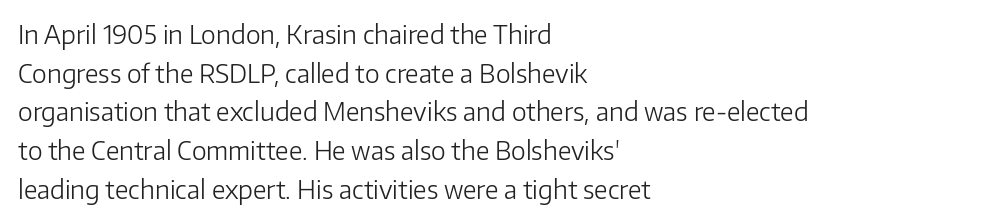
{"italic": "no", "bold": "no", "underline": "no", "align": "left", "line_spacing": "normal", "line_spacing_ratio": 1.55, "letter_spacing": "normal", "letter_spacing_em": 0.0, "glyph_px": 25}
